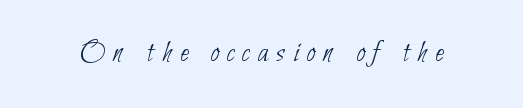
The image shows 31 px thin, condensed sans-serif type; set unusually wide letter spacing (+0.27 em), not underlined; low stroke contrast and a small x-height.
